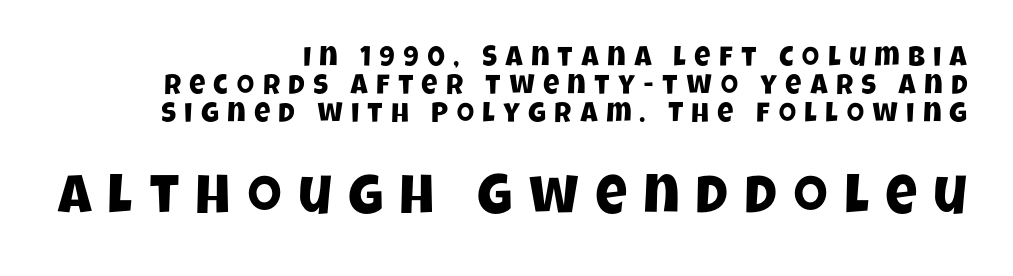
The image shows 55 px condensed sans-serif type; set right-aligned, tight line spacing (1.0x), unusually wide letter spacing (+0.3 em), not underlined; the second (bottom) block is 1.96x larger; low stroke contrast and a large x-height.
